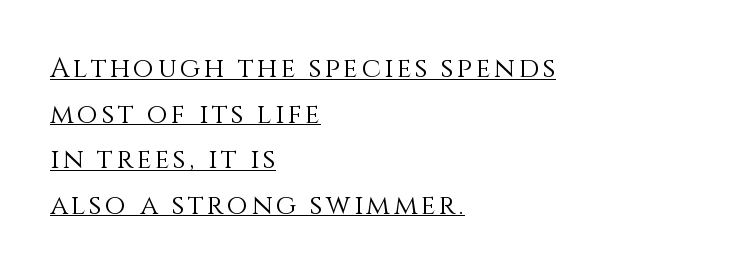
The image shows 27 px text type, upright; set left-aligned, normal line spacing (1.69x), underlined.
